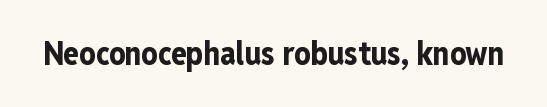
{"serif": "no", "italic": "no", "bold": "yes", "weight": "bold", "width": "condensed", "stroke_contrast": "low", "x_height": "medium", "monospaced": "no", "underline": "no", "letter_spacing": "normal", "letter_spacing_em": 0.0, "glyph_px": 32}
